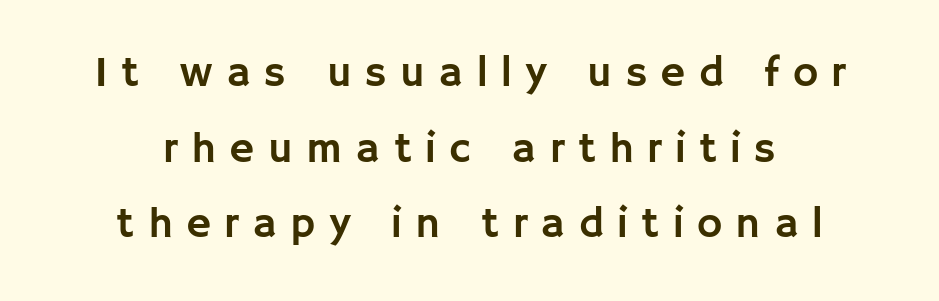
Q: Is the text italic (slanted)? A: No, it is upright.
Q: Is the typeface a serif or a sans-serif typeface? A: Sans-serif.
Q: Is the text underlined? A: No.
Q: How is the paragraph aligned? A: Centered.
Q: Is the spacing between letters normal or unusually wide? A: Unusually wide.
Q: Width (condensed, normal, or wide)? A: Normal.
Q: Stroke contrast? A: Low.
Q: x-height? A: Large.
Q: Monospaced? A: No.
